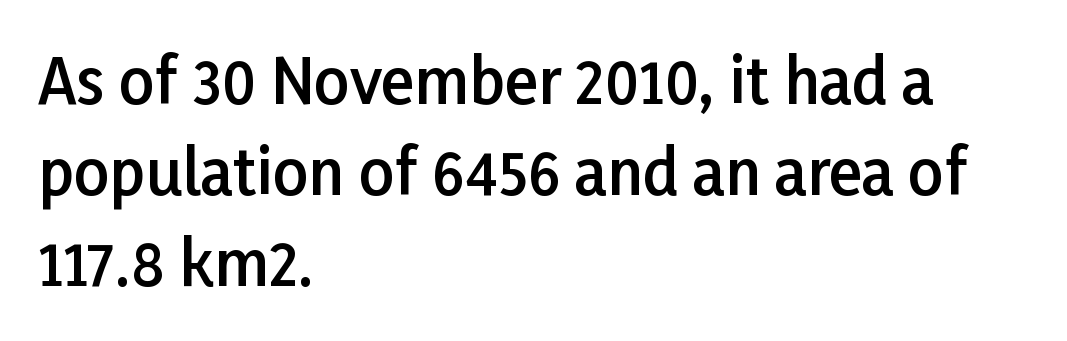
{"serif": "no", "italic": "no", "bold": "semi", "weight": "semibold", "width": "normal", "stroke_contrast": "low", "x_height": "medium", "monospaced": "no", "underline": "no", "align": "left", "line_spacing": "normal", "line_spacing_ratio": 1.47, "letter_spacing": "normal", "letter_spacing_em": 0.0, "glyph_px": 62}
